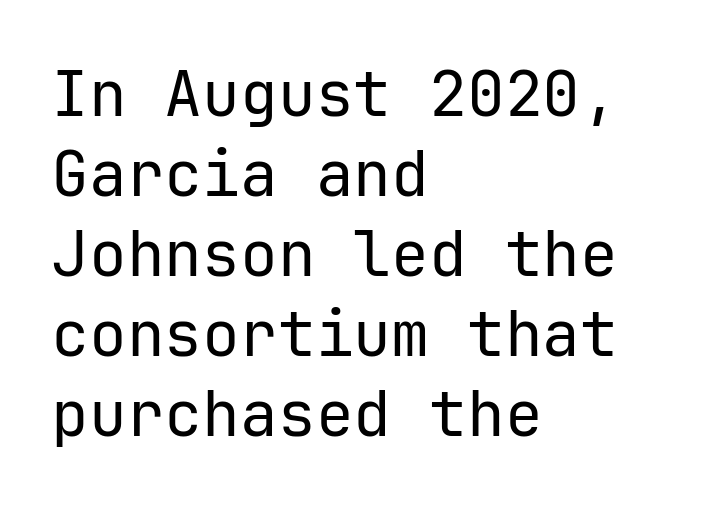
Q: Is the text bold? A: No.
Q: Is the text italic (slanted)? A: No, it is upright.
Q: Is the typeface a serif or a sans-serif typeface? A: Sans-serif.
Q: Is the text underlined? A: No.
Q: How is the paragraph aligned? A: Left-aligned.
Q: Is the spacing between letters normal or unusually wide? A: Normal.
Q: Is the spacing between lines tight, normal or loose? A: Normal.
Q: Width (condensed, normal, or wide)? A: Normal.
Q: Stroke contrast? A: Low.
Q: x-height? A: Medium.
Q: Monospaced? A: Yes.
